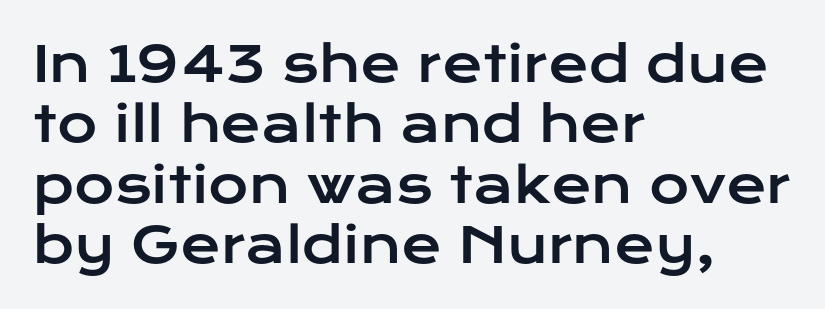
{"serif": "no", "italic": "no", "width": "wide", "stroke_contrast": "low", "x_height": "medium", "monospaced": "no", "underline": "no", "align": "left", "line_spacing_ratio": 1.23, "letter_spacing": "normal", "letter_spacing_em": 0.0, "glyph_px": 49}
